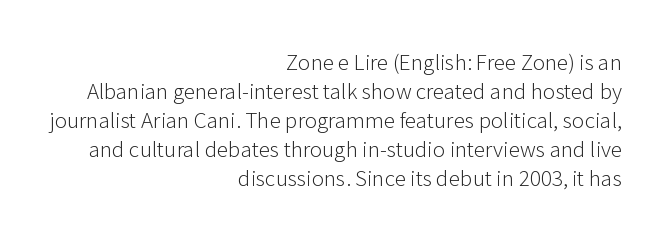
The image shows 23 px text type, upright; set right-aligned, normal line spacing (1.26x), normal letter spacing, not underlined.
